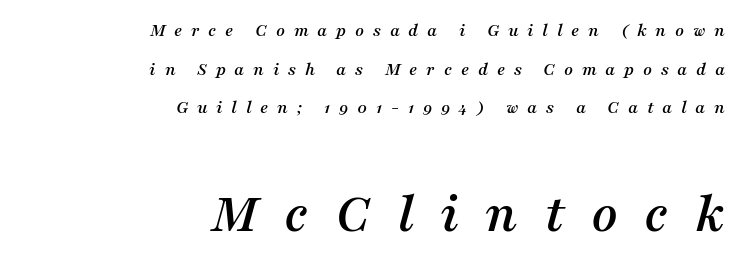
Q: Is the text italic (slanted)? A: Yes, it leans right by about 16 degrees.
Q: Is the typeface a serif or a sans-serif typeface? A: Serif.
Q: Is the text underlined? A: No.
Q: How is the paragraph aligned? A: Right-aligned.
Q: Is the spacing between letters normal or unusually wide? A: Unusually wide.
Q: Is the spacing between lines tight, normal or loose? A: Loose.
Q: Which block of text is set in a larger size, the first (top) or the second (bottom)? A: The second (bottom) one.
Q: Width (condensed, normal, or wide)? A: Normal.
Q: Stroke contrast? A: Medium.
Q: x-height? A: Medium.
Q: Monospaced? A: No.
